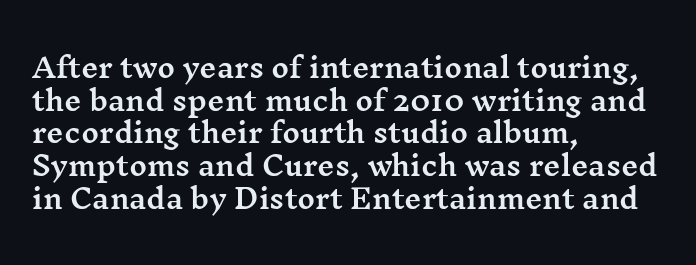
Words float on clear page, feet unadorned. Words appear dense and cohesive because spacing is normal. The lettering holds an erect, upright posture throughout. If you drew a ruler down the left edge, every line would touch it.
